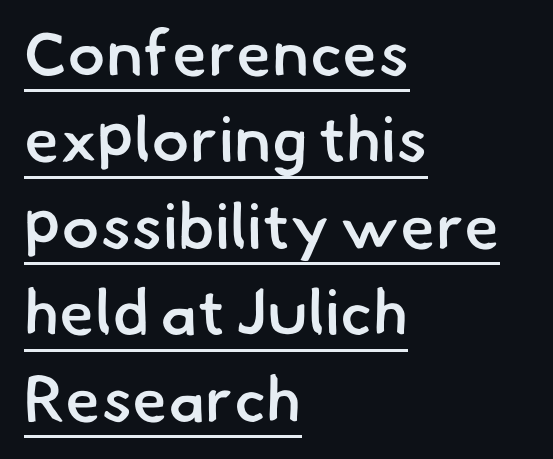
The image shows 64 px semibold sans-serif type; set left-aligned, normal line spacing (1.35x), normal letter spacing, underlined; low stroke contrast and a small x-height.
